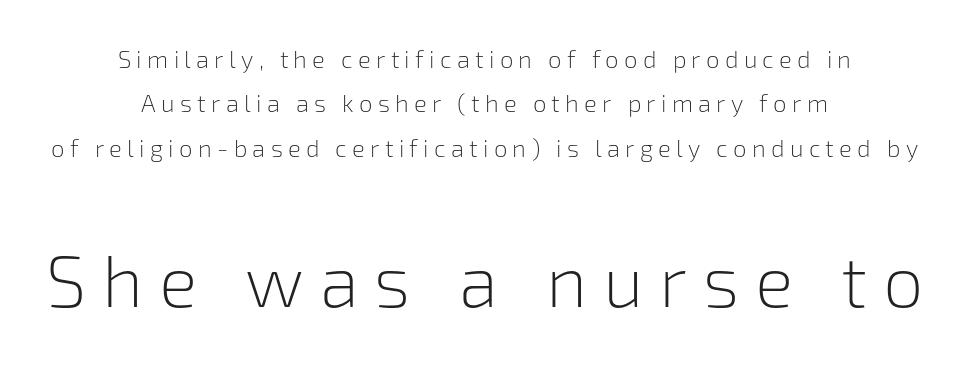
The image shows 72 px light sans-serif type, upright; set centered, line spacing 1.85x, unusually wide letter spacing (+0.22 em), not underlined; the second (bottom) block is 3.0x larger; low stroke contrast and a medium x-height.
